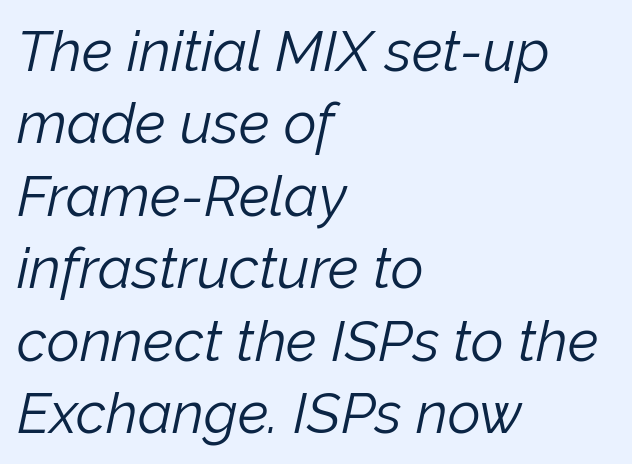
Q: Is the text bold? A: No.
Q: Is the text italic (slanted)? A: Yes, it leans right by about 12 degrees.
Q: Is the text underlined? A: No.
Q: How is the paragraph aligned? A: Left-aligned.
Q: Is the spacing between letters normal or unusually wide? A: Normal.
Q: Is the spacing between lines tight, normal or loose? A: Normal.
Q: Width (condensed, normal, or wide)? A: Normal.
Q: Stroke contrast? A: Low.
Q: x-height? A: Medium.
Q: Monospaced? A: No.
